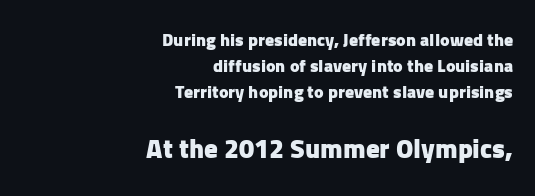
Q: Is the text bold? A: Yes.
Q: Is the text italic (slanted)? A: No, it is upright.
Q: Is the text underlined? A: No.
Q: How is the paragraph aligned? A: Right-aligned.
Q: Is the spacing between letters normal or unusually wide? A: Normal.
Q: Is the spacing between lines tight, normal or loose? A: Normal.
Q: Which block of text is set in a larger size, the first (top) or the second (bottom)? A: The second (bottom) one.
